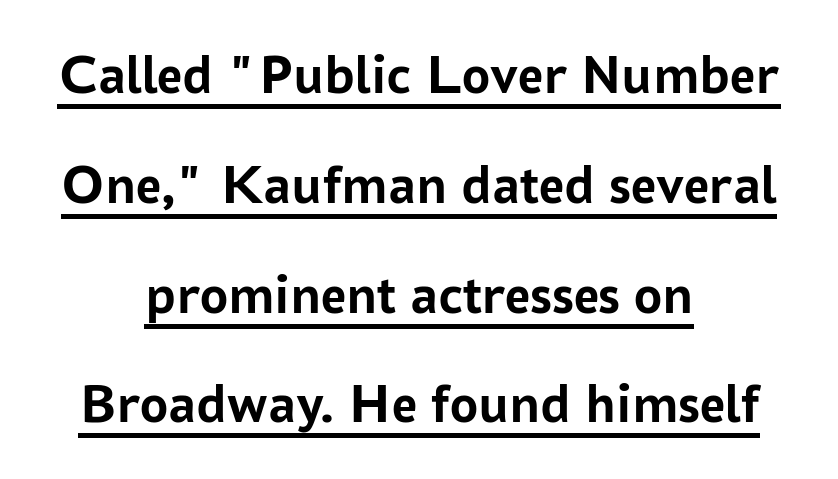
Descenders here cross a horizontal rule under the line. In CSS terms this would be text-align: center. Characters follow at the spacing the type designer built in. If you drew a line through each stem, it would be perfectly vertical. In terms of leading, this rendering errs on the spacious side. A full-strength bold gives these letters their thick strokes.
